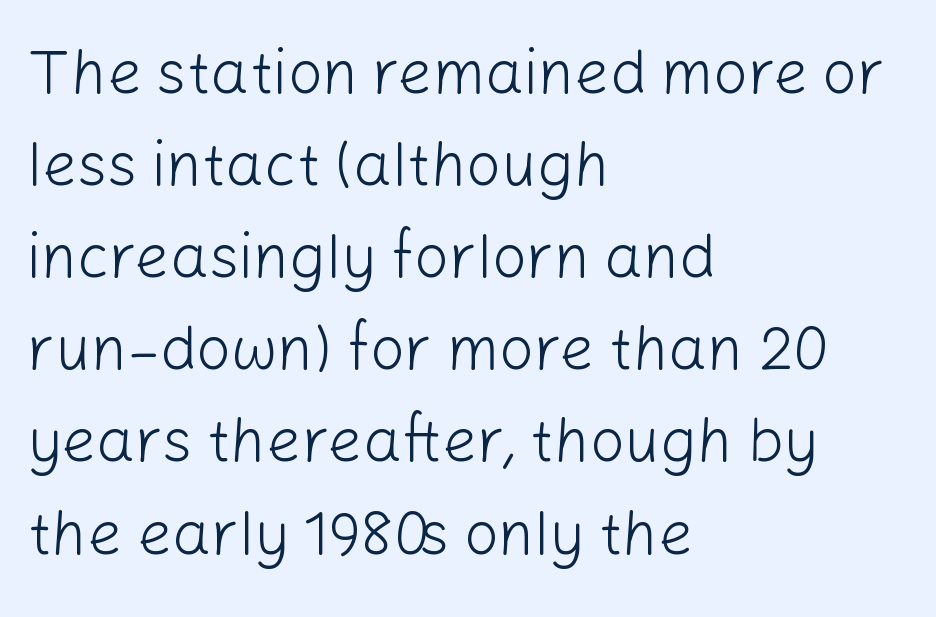
The image shows 61 px light sans-serif type, upright; set left-aligned, normal line spacing (1.51x), normal letter spacing, not underlined; low stroke contrast and a medium x-height.
